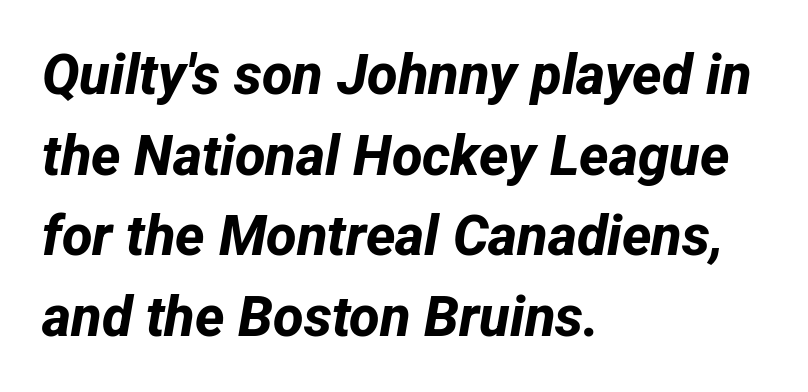
The image shows 56 px bold sans-serif type; set left-aligned, normal line spacing (1.44x), normal letter spacing, not underlined; low stroke contrast and a medium x-height.
